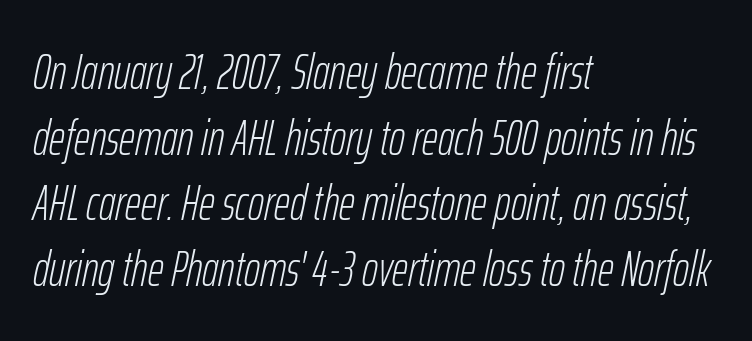
The image shows 49 px light, condensed type, italic (leaning right); set left-aligned, normal line spacing (1.34x), normal letter spacing, not underlined; low stroke contrast and a medium x-height.
